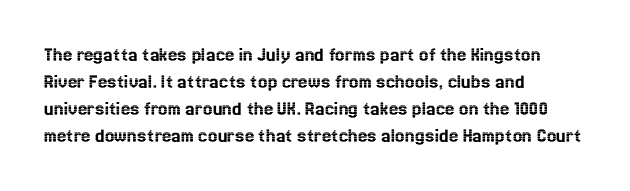
Q: Is the text italic (slanted)? A: No, it is upright.
Q: Is the text underlined? A: No.
Q: How is the paragraph aligned? A: Left-aligned.
Q: Is the spacing between letters normal or unusually wide? A: Normal.
Q: Is the spacing between lines tight, normal or loose? A: Normal.
